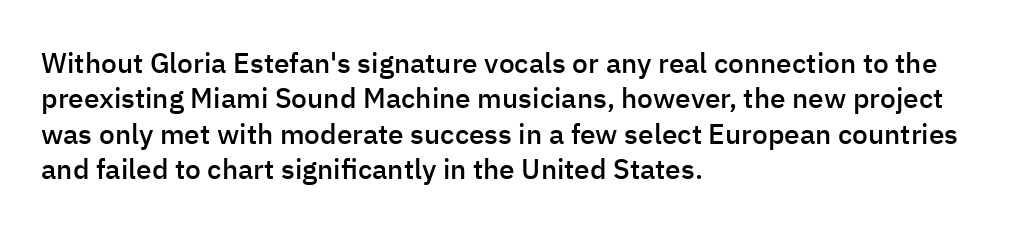
{"serif": "no", "italic": "no", "bold": "semi", "weight": "semibold", "width": "normal", "stroke_contrast": "low", "x_height": "medium", "monospaced": "no", "underline": "no", "align": "left", "line_spacing": "normal", "line_spacing_ratio": 1.26, "letter_spacing": "normal", "letter_spacing_em": 0.0, "glyph_px": 28}
